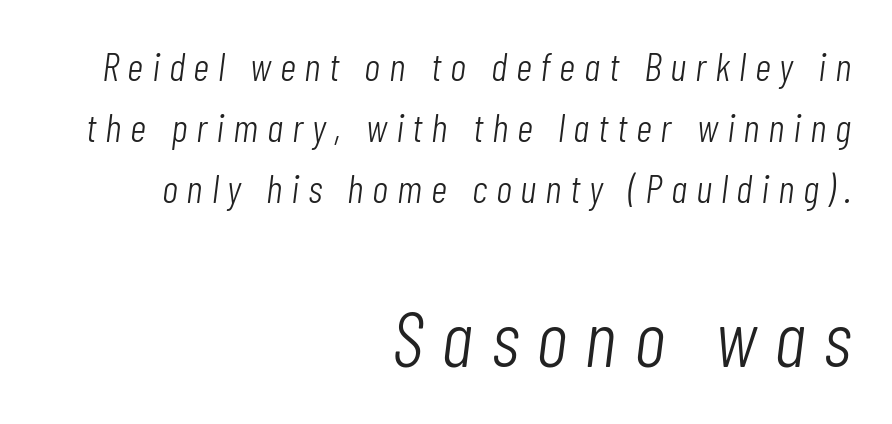
The image shows 79 px light, condensed type, italic (leaning right); set right-aligned, normal line spacing (1.53x), unusually wide letter spacing (+0.22 em), not underlined; the second (bottom) block is 1.98x larger; low stroke contrast and a medium x-height.
